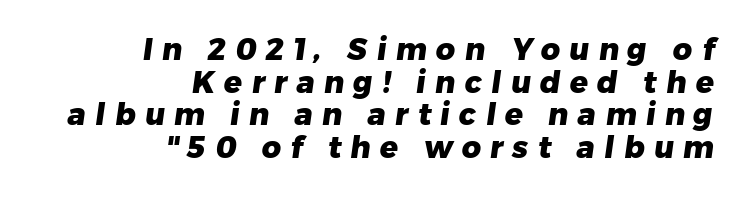
Varying glyph widths throughout — classic text-font behaviour. Does the weight exceed regular? Yes, all the way to bold. You could only call the tracking loose — the letters float apart. A clean baseline with only descenders dipping below it.
